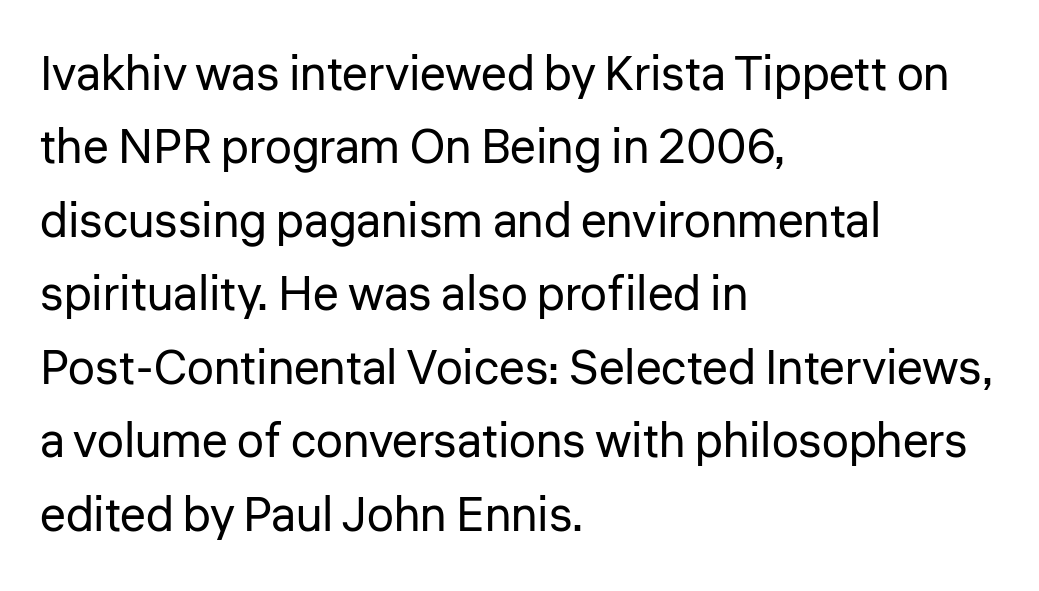
The image shows 48 px regular-weight sans-serif type, upright; set left-aligned, normal line spacing (1.53x), normal letter spacing, not underlined; low stroke contrast and a medium x-height.
